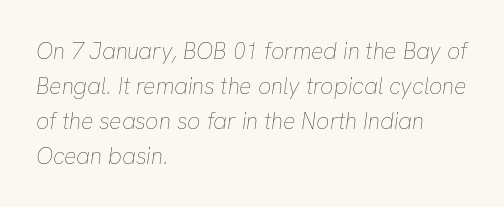
Q: Is the text bold? A: No.
Q: Is the text italic (slanted)? A: Yes, it leans right by about 8 degrees.
Q: Is the text underlined? A: No.
Q: How is the paragraph aligned? A: Left-aligned.
Q: Is the spacing between letters normal or unusually wide? A: Normal.
Q: Is the spacing between lines tight, normal or loose? A: Normal.
